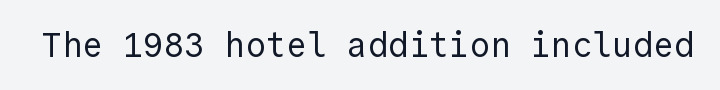
Check under the words: just untouched page. Nothing unusual about the tracking: characters are spaced as the font intends. Vertical stems look standard width or narrower in stroke. Letterform terminals end flat and unadorned throughout the passage. The rendering uses typewriter-style spacing with identical character cells. The font's upright variant was chosen for this text.
